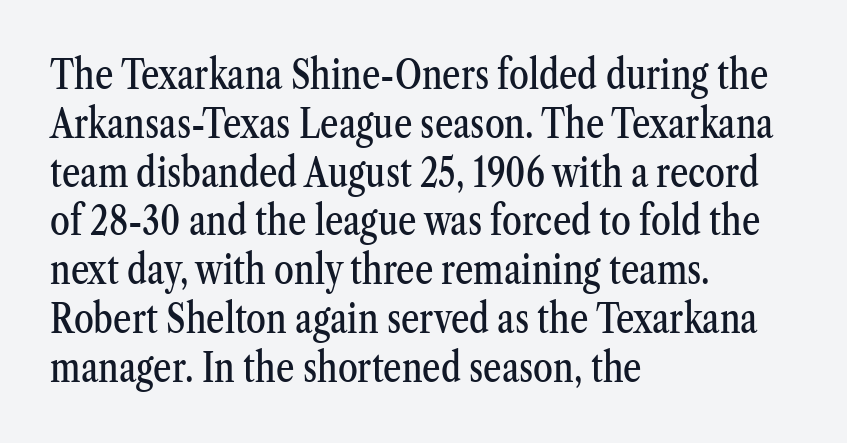
Unmarked baselines from the first word to the last. Is the block centered? No — it sits flush against the left margin. The letters advance in unequal steps, a hallmark of proportional type. Every character sits straight up, as roman type does. In terms of letterspacing, this is plain default setting.
